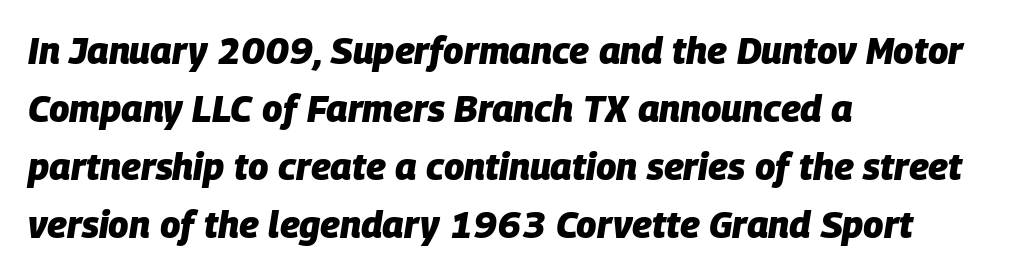
Unmarked baselines from the first word to the last. These lines are rendered in a variable-pitch font. Is the block centered? No — it sits flush against the left margin. Standard letterfit; no display-style spreading of the glyphs.
